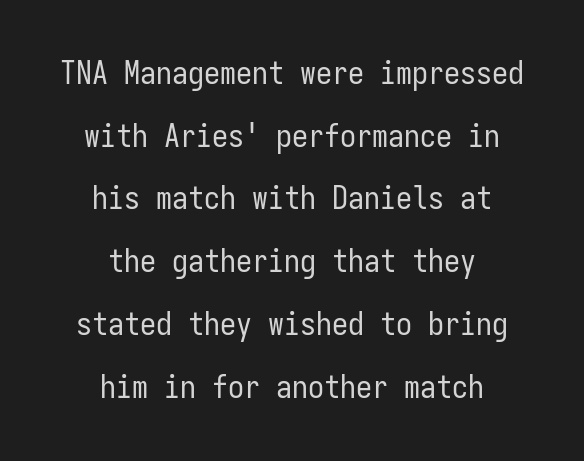
{"serif": "no", "italic": "no", "bold": "no", "weight": "regular", "width": "condensed", "stroke_contrast": "low", "x_height": "medium", "monospaced": "yes", "underline": "no", "align": "center", "line_spacing": "loose", "line_spacing_ratio": 1.96, "letter_spacing": "normal", "letter_spacing_em": 0.0, "glyph_px": 32}
